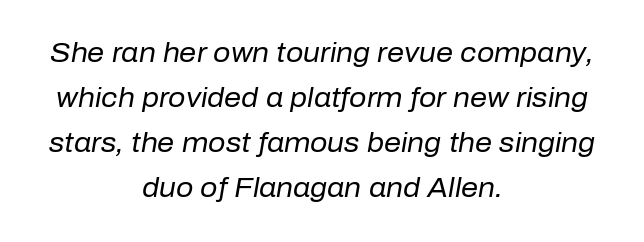
{"italic": "yes", "lean": "right", "slant_degrees": 10, "bold": "no", "underline": "no", "align": "center", "line_spacing": "normal", "line_spacing_ratio": 1.67, "letter_spacing": "normal", "letter_spacing_em": 0.0, "glyph_px": 27}
